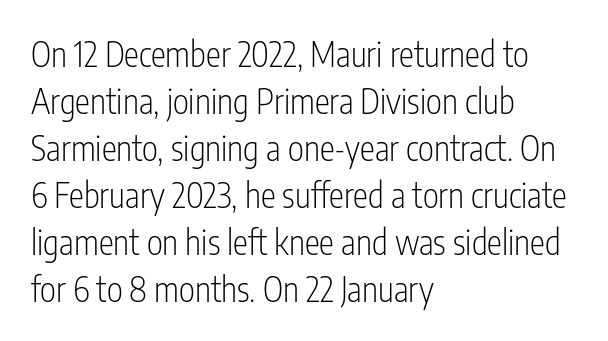
Note the varied advance widths — an 'i' is clearly narrower than an 'm'. Ascenders rise straight up at ninety degrees. Typeset ragged right — the left edge is the straight one. Plain, unruled lines of type. The rendering keeps characters at their native spacing. Font category for this specimen: sans-serif.
